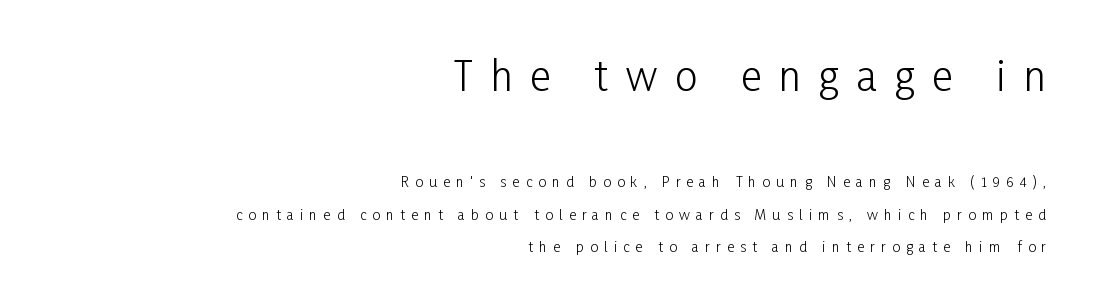
{"serif": "no", "italic": "no", "bold": "no", "weight": "light", "width": "condensed", "stroke_contrast": "low", "x_height": "medium", "monospaced": "no", "underline": "no", "align": "right", "line_spacing": "loose", "line_spacing_ratio": 2.31, "letter_spacing": "wide", "letter_spacing_em": 0.44, "larger_block": "first", "size_ratio": 2.86, "glyph_px": 40}
